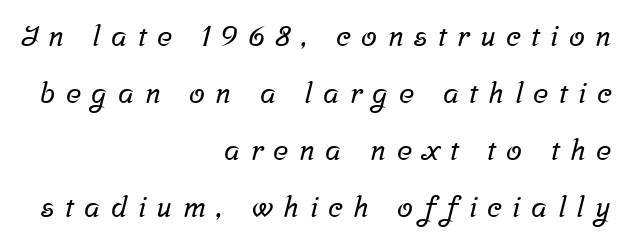
Q: Is the text underlined? A: No.
Q: How is the paragraph aligned? A: Right-aligned.
Q: Is the spacing between letters normal or unusually wide? A: Unusually wide.
Q: Is the spacing between lines tight, normal or loose? A: Loose.
Q: Width (condensed, normal, or wide)? A: Normal.
Q: Stroke contrast? A: Low.
Q: x-height? A: Medium.
Q: Monospaced? A: No.
